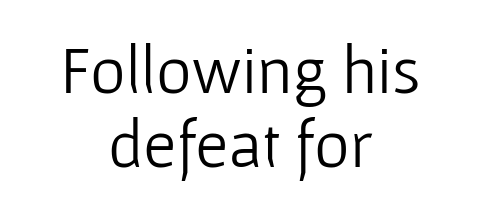
{"serif": "no", "italic": "no", "bold": "no", "weight": "light", "width": "normal", "stroke_contrast": "low", "x_height": "medium", "monospaced": "no", "underline": "no", "align": "center", "line_spacing": "tight", "line_spacing_ratio": 1.09, "letter_spacing": "normal", "letter_spacing_em": 0.0, "glyph_px": 68}
